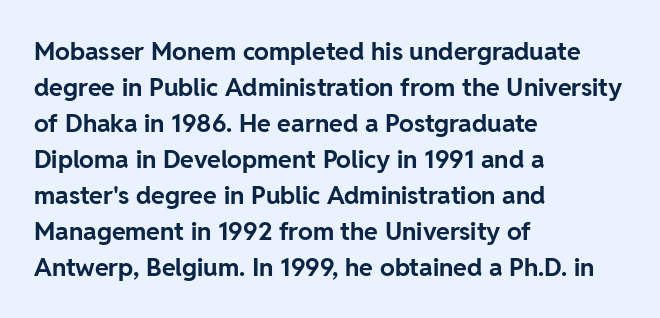
{"italic": "no", "bold": "yes", "underline": "no", "align": "left", "line_spacing": "normal", "line_spacing_ratio": 1.44, "letter_spacing": "normal", "letter_spacing_em": 0.0, "glyph_px": 25}
